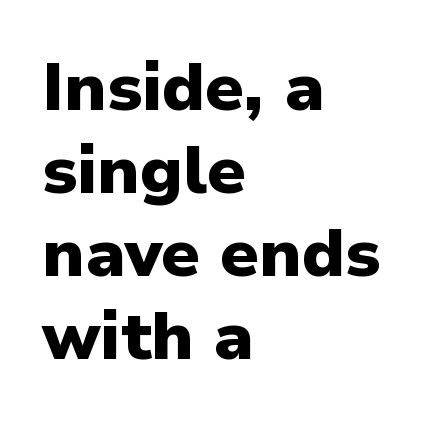
{"serif": "no", "italic": "no", "bold": "yes", "weight": "heavy", "width": "normal", "stroke_contrast": "low", "x_height": "medium", "monospaced": "no", "underline": "no", "align": "left", "line_spacing_ratio": 1.24, "letter_spacing": "normal", "letter_spacing_em": 0.0, "glyph_px": 67}
